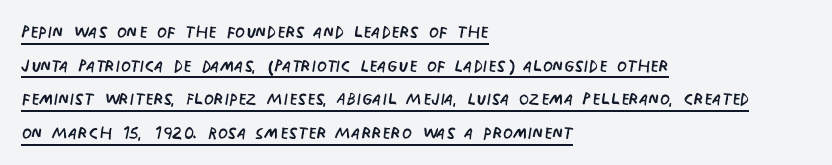
The compositor pushed each line to the left boundary. The strokes are not fattened; the text isn't bold. No extra tracking has been applied to these lines. The specimen includes a rule beneath the text block's lines.
